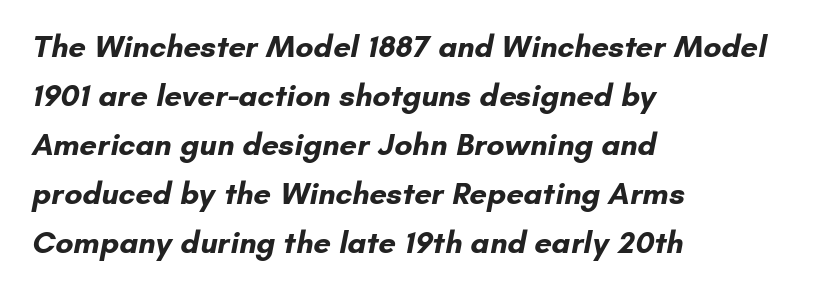
Q: Is the text bold? A: Yes.
Q: Is the typeface a serif or a sans-serif typeface? A: Sans-serif.
Q: Is the text underlined? A: No.
Q: How is the paragraph aligned? A: Left-aligned.
Q: Is the spacing between letters normal or unusually wide? A: Normal.
Q: Is the spacing between lines tight, normal or loose? A: Normal.
Q: Width (condensed, normal, or wide)? A: Normal.
Q: Stroke contrast? A: Low.
Q: x-height? A: Small.
Q: Monospaced? A: No.
